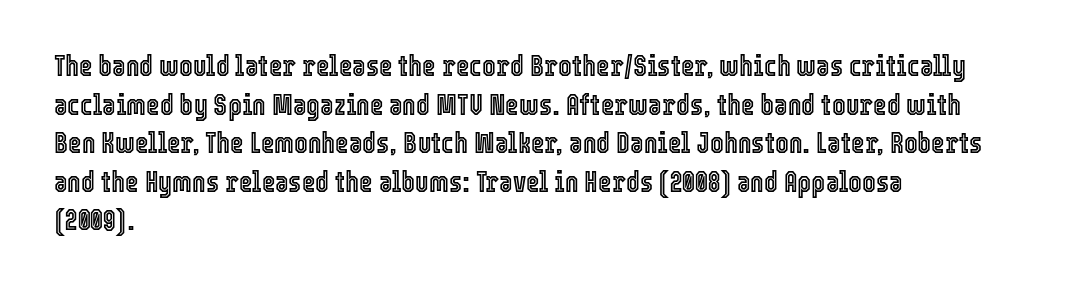
The image shows 29 px condensed type, upright; set left-aligned, normal line spacing (1.33x), normal letter spacing, not underlined; a medium x-height.
